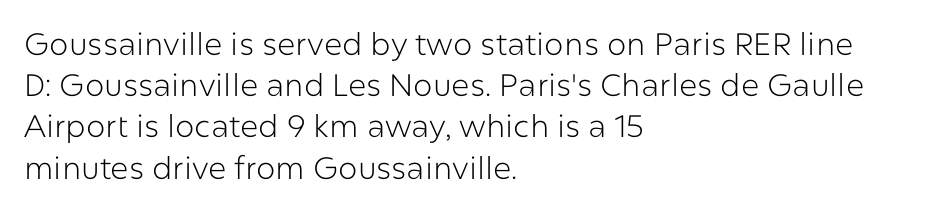
{"serif": "no", "italic": "no", "bold": "no", "weight": "light", "width": "normal", "stroke_contrast": "low", "x_height": "medium", "monospaced": "no", "underline": "no", "align": "left", "line_spacing": "normal", "line_spacing_ratio": 1.33, "letter_spacing": "normal", "letter_spacing_em": 0.0, "glyph_px": 31}
